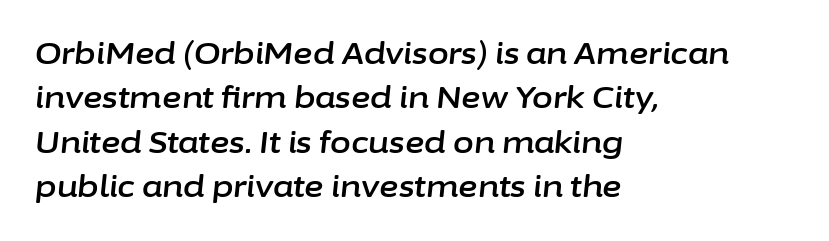
Q: Is the text italic (slanted)? A: Yes, it leans right by about 6 degrees.
Q: Is the text underlined? A: No.
Q: How is the paragraph aligned? A: Left-aligned.
Q: Is the spacing between letters normal or unusually wide? A: Normal.
Q: Is the spacing between lines tight, normal or loose? A: Normal.
Q: Width (condensed, normal, or wide)? A: Normal.
Q: Stroke contrast? A: Low.
Q: x-height? A: Medium.
Q: Monospaced? A: No.
